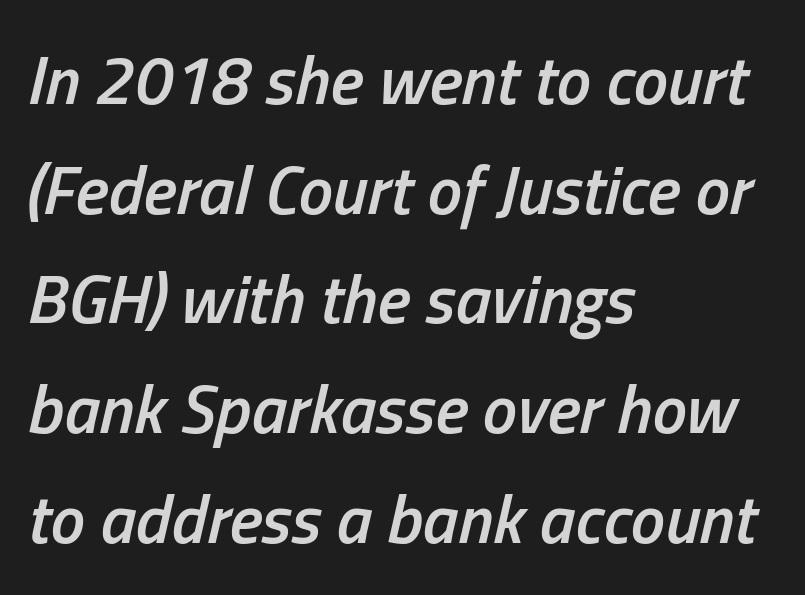
The letters sit at their default tracking, neither squeezed nor spread. Quick note: underline off. The typesetter chose a ragged-right arrangement here. When letters slant like this, we call the style italic.
